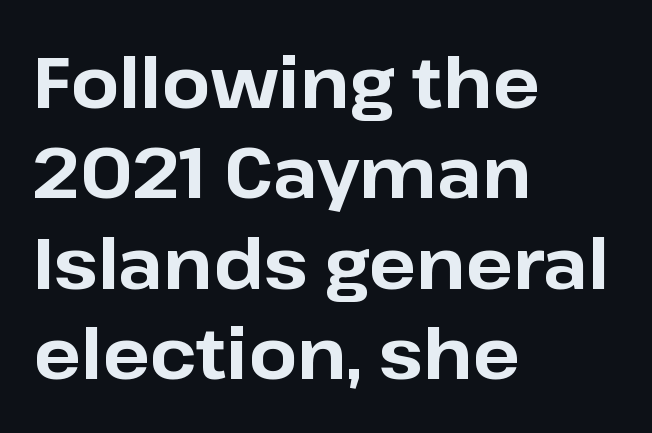
{"serif": "no", "italic": "no", "bold": "yes", "weight": "bold", "width": "normal", "stroke_contrast": "low", "x_height": "medium", "monospaced": "no", "underline": "no", "align": "left", "line_spacing": "normal", "line_spacing_ratio": 1.29, "letter_spacing": "normal", "letter_spacing_em": 0.0, "glyph_px": 70}
